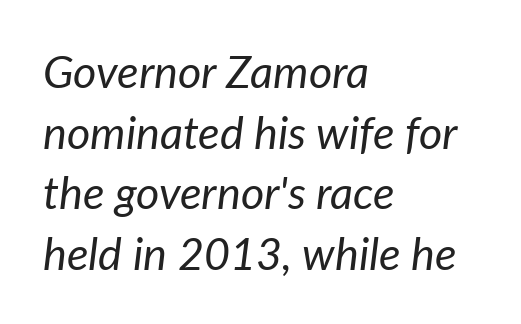
Descender tails drop into unmarked territory. Is there much room between lines? A standard amount, neither cramped nor airy. A typesetter would call this proportional, since set widths differ per character. These lines keep a tight, regular rhythm from letter to letter.
